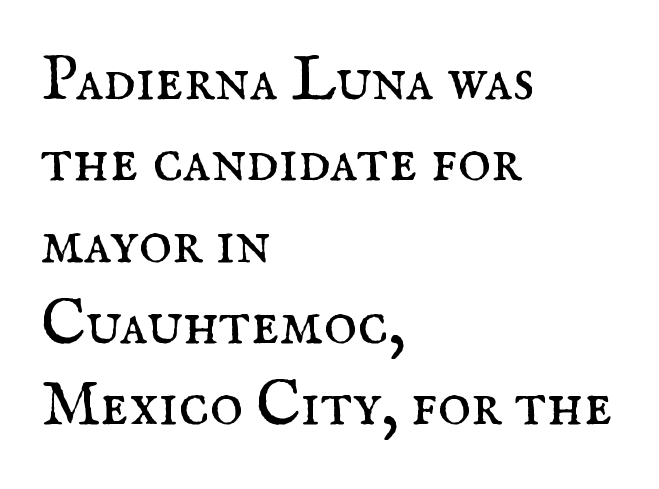
Q: Is the text bold? A: No.
Q: Is the text italic (slanted)? A: No, it is upright.
Q: Is the typeface a serif or a sans-serif typeface? A: Serif.
Q: Is the text underlined? A: No.
Q: How is the paragraph aligned? A: Left-aligned.
Q: Is the spacing between letters normal or unusually wide? A: Normal.
Q: Is the spacing between lines tight, normal or loose? A: Normal.
Q: Width (condensed, normal, or wide)? A: Normal.
Q: Stroke contrast? A: Medium.
Q: x-height? A: Small.
Q: Monospaced? A: No.
